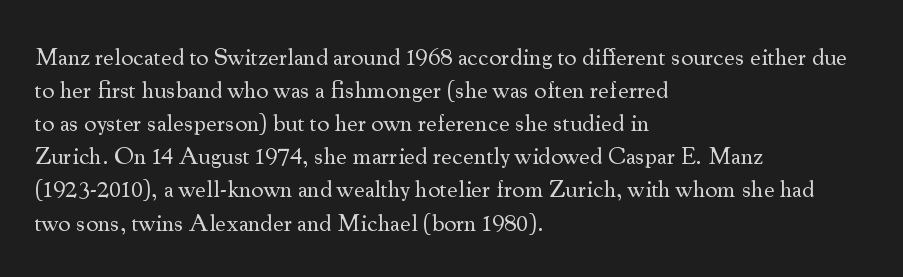
Horizontally, the lines are justified to the leading edge only. A roman cut, with each character standing at attention. The lines sit at an ordinary, default distance from one another. The font sits on the lighter half of the weight spectrum, regular included. Just letters on the line, the space beneath them empty. Standard letterfit; no display-style spreading of the glyphs.
